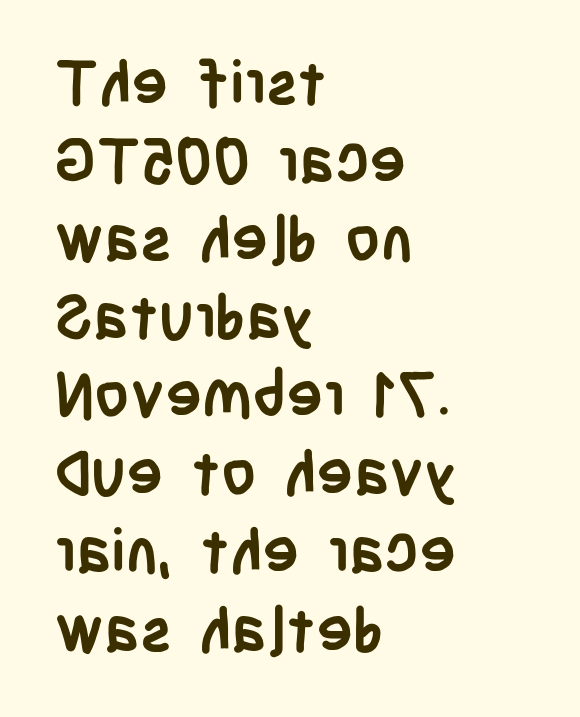
{"serif": "no", "italic": "no", "bold": "yes", "weight": "semibold", "width": "condensed", "stroke_contrast": "low", "x_height": "large", "monospaced": "no", "underline": "no", "align": "left", "line_spacing": "normal", "line_spacing_ratio": 1.28, "letter_spacing": "normal", "letter_spacing_em": 0.0, "glyph_px": 61}
